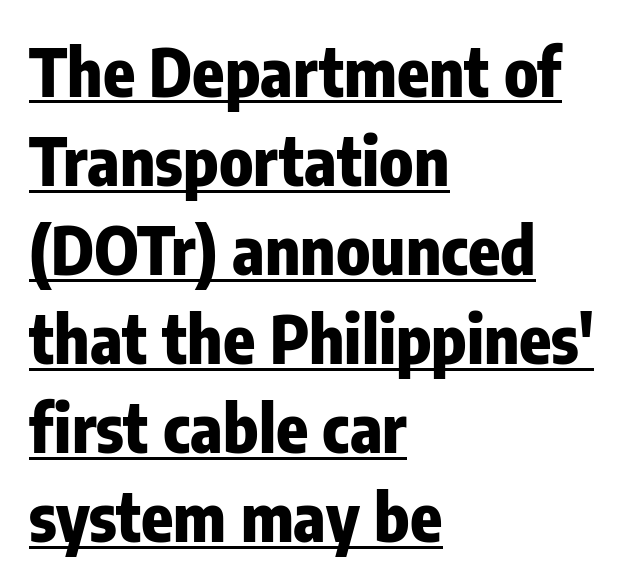
Q: Is the text bold? A: Yes.
Q: Is the text italic (slanted)? A: No, it is upright.
Q: Is the typeface a serif or a sans-serif typeface? A: Sans-serif.
Q: Is the text underlined? A: Yes.
Q: How is the paragraph aligned? A: Left-aligned.
Q: Is the spacing between letters normal or unusually wide? A: Normal.
Q: Is the spacing between lines tight, normal or loose? A: Normal.
Q: Width (condensed, normal, or wide)? A: Condensed.
Q: Stroke contrast? A: Low.
Q: x-height? A: Medium.
Q: Monospaced? A: No.
